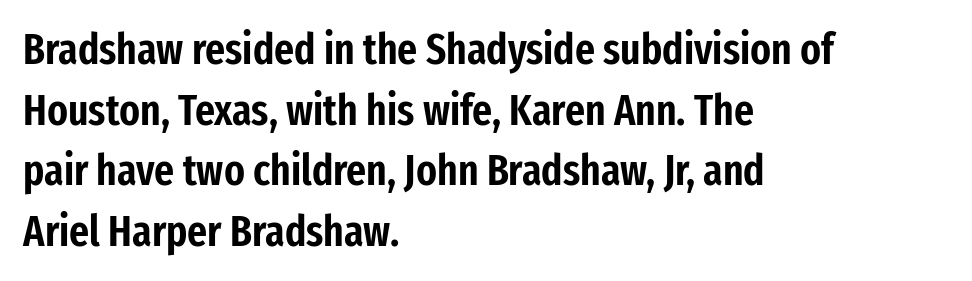
{"serif": "no", "italic": "no", "width": "condensed", "stroke_contrast": "low", "x_height": "medium", "monospaced": "no", "underline": "no", "align": "left", "line_spacing": "normal", "line_spacing_ratio": 1.41, "letter_spacing": "normal", "letter_spacing_em": 0.0, "glyph_px": 43}
